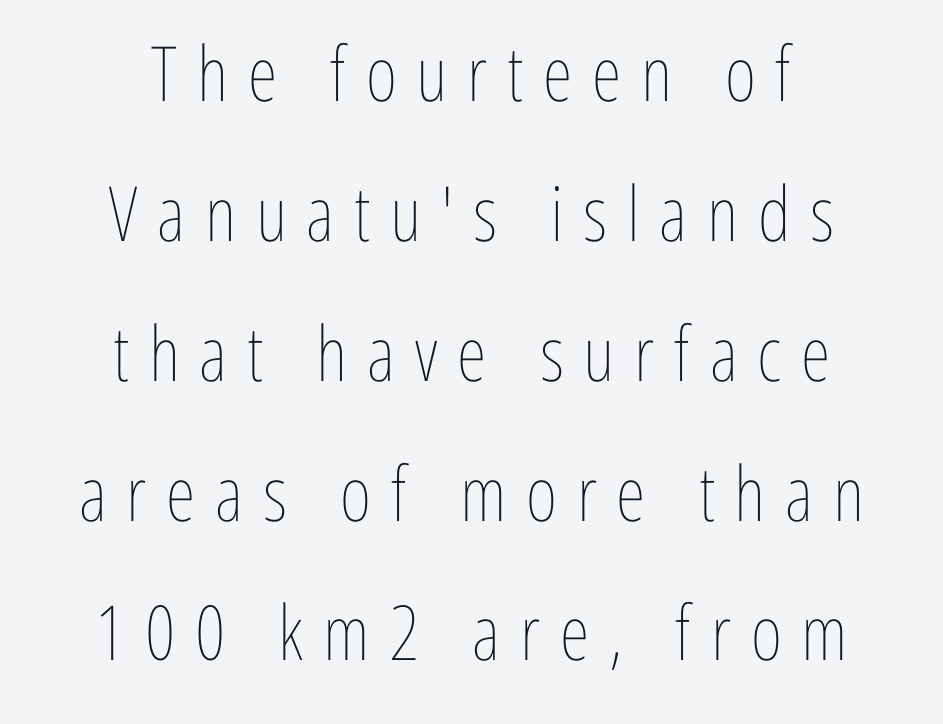
{"italic": "no", "bold": "no", "weight": "thin", "width": "condensed", "stroke_contrast": "low", "x_height": "medium", "monospaced": "no", "underline": "no", "align": "center", "line_spacing_ratio": 1.84, "letter_spacing": "wide", "letter_spacing_em": 0.26, "glyph_px": 76}
